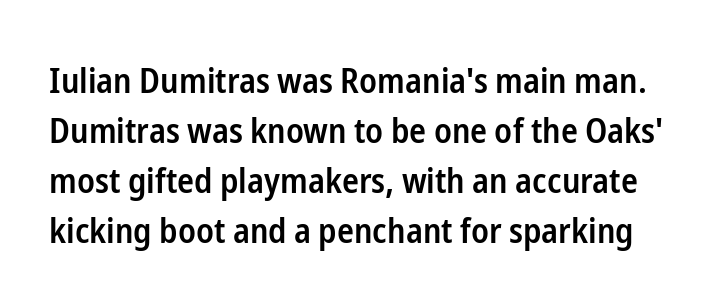
Any mark beneath the type? The region is blank. The rendering keeps characters at their native spacing. The line-height multiplier appears to be the usual default. Think of a printed novel: that variable character pitch is what you see here. The letters are semibold — heavier than regular but short of a full bold. Quick note: not italic, upright.
